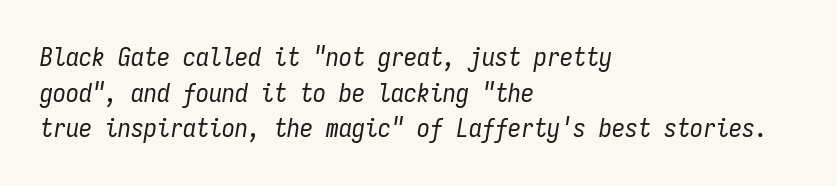
Q: Is the text bold? A: No.
Q: Is the text italic (slanted)? A: Yes, it leans right by about 9 degrees.
Q: Is the text underlined? A: No.
Q: How is the paragraph aligned? A: Left-aligned.
Q: Is the spacing between letters normal or unusually wide? A: Normal.
Q: Is the spacing between lines tight, normal or loose? A: Normal.
